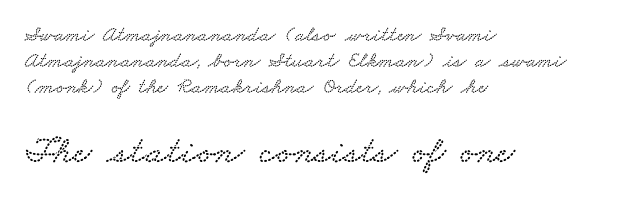
{"serif": "yes", "width": "wide", "stroke_contrast": "low", "x_height": "small", "monospaced": "no", "underline": "no", "align": "left", "line_spacing_ratio": 1.19, "letter_spacing": "normal", "letter_spacing_em": 0.0, "larger_block": "second", "size_ratio": 1.77, "glyph_px": 39}
